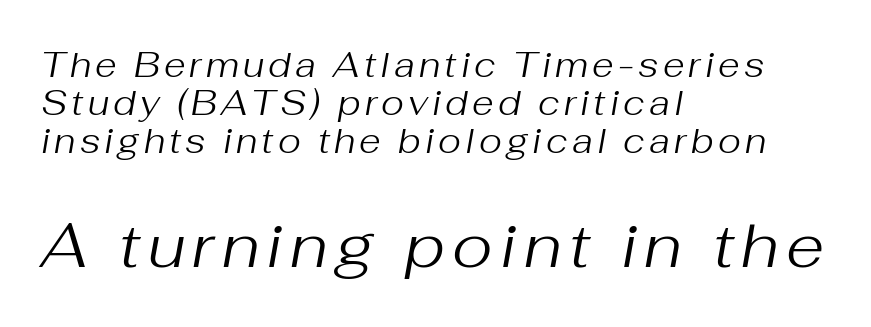
{"italic": "yes", "lean": "right", "slant_degrees": 10, "bold": "no", "weight": "regular", "width": "normal", "stroke_contrast": "medium", "x_height": "medium", "monospaced": "no", "underline": "no", "align": "left", "line_spacing": "tight", "line_spacing_ratio": 1.08, "larger_block": "second", "size_ratio": 1.77, "glyph_px": 62}
